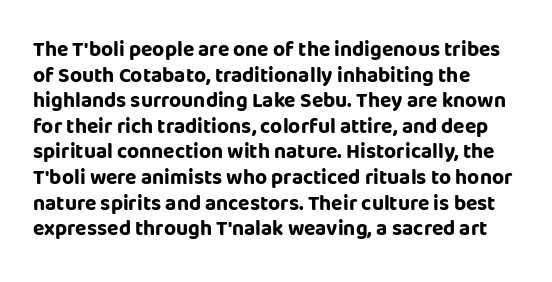
Is there any slant? The stems are plumb. The zone under the glyphs is completely vacant. Caption: bold face, heavy strokes. Each word holds together tightly as a unit, with standard inter-letter gaps. Does the copy run flush right? No — it runs flush left.
